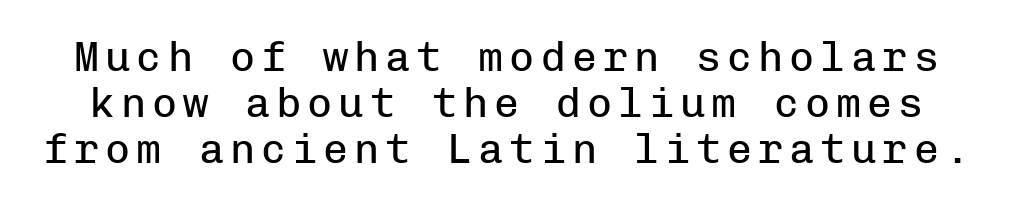
The image shows 42 px regular-weight sans-serif type, upright, monospaced; set tight line spacing (1.1x), not underlined; low stroke contrast and a medium x-height.
